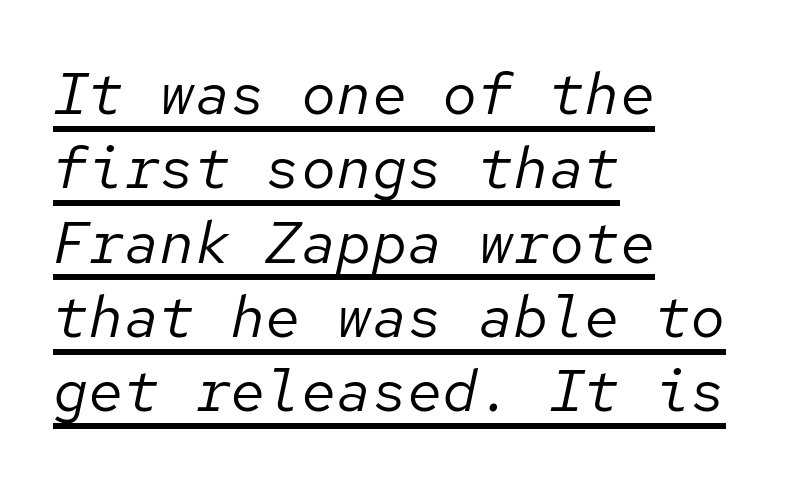
On a weight scale, this lands at 450 or below. No extra tracking has been applied to these lines. Short and long lines alike share a common starting point at left. The vertical gap from one line to the next is medium.
